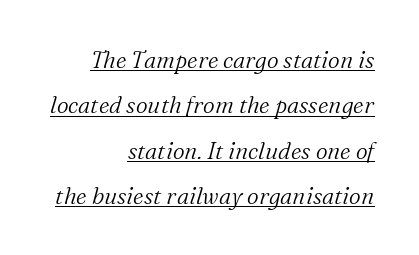
{"italic": "yes", "lean": "right", "slant_degrees": 16, "bold": "no", "underline": "yes", "align": "right", "line_spacing": "loose", "line_spacing_ratio": 1.97, "letter_spacing": "normal", "letter_spacing_em": 0.0, "glyph_px": 23}
